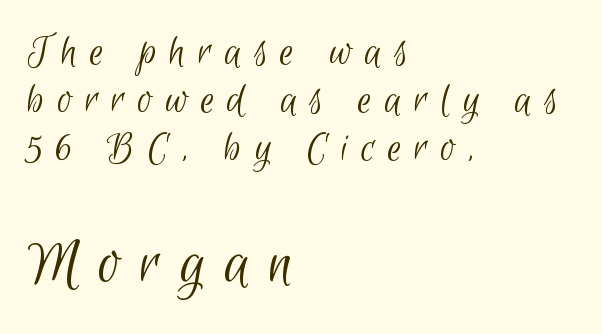
The weight would be labelled regular, book, light, or lighter still. Larger block? The one below; the one above is distinctly smaller. Check under the words: just untouched page. This rendering employs a face without finishing strokes, i.e., a sans-serif. The rendering uses natural spacing where letterforms have individual widths.
